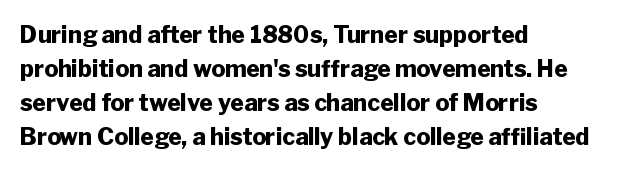
The strip under each line holds only bare page. How are the letters spaced? Ordinarily, with no added tracking. Line spacing here is normal. This rendering uses left alignment, leaving the right contour irregular. When letters stand straight like this, we call the style roman or upright. The rendering uses a bold face; every stroke is thick and dark.
